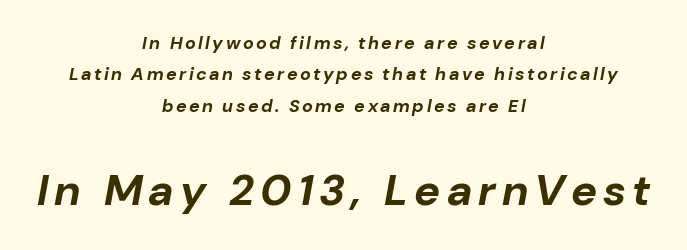
Q: Is the text bold? A: Yes.
Q: Is the text italic (slanted)? A: Yes, it leans right by about 10 degrees.
Q: Is the text underlined? A: No.
Q: How is the paragraph aligned? A: Centered.
Q: Which block of text is set in a larger size, the first (top) or the second (bottom)? A: The second (bottom) one.
Q: Width (condensed, normal, or wide)? A: Normal.
Q: Stroke contrast? A: Low.
Q: x-height? A: Medium.
Q: Monospaced? A: No.
